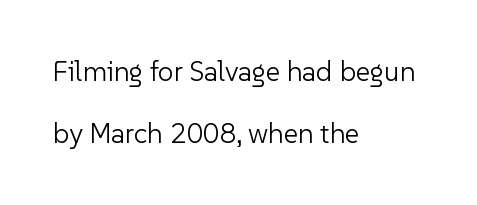
Q: Is the text bold? A: No.
Q: Is the text italic (slanted)? A: No, it is upright.
Q: Is the typeface a serif or a sans-serif typeface? A: Sans-serif.
Q: Is the text underlined? A: No.
Q: How is the paragraph aligned? A: Left-aligned.
Q: Is the spacing between letters normal or unusually wide? A: Normal.
Q: Is the spacing between lines tight, normal or loose? A: Loose.
Q: Width (condensed, normal, or wide)? A: Normal.
Q: Stroke contrast? A: Low.
Q: x-height? A: Medium.
Q: Monospaced? A: No.
